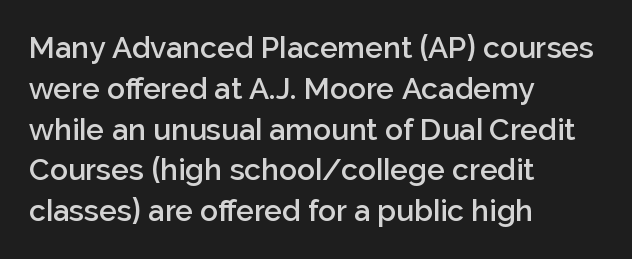
In terms of posture, this sample is upright. Every letter is mildly thick-stroked: semibold rather than bold. The face used here is proportionally spaced, like ordinary book or web type. Check where the strokes stop: nothing finishes them off — pure sans. Summary of vertical rhythm: regular, with standard interline spacing.
